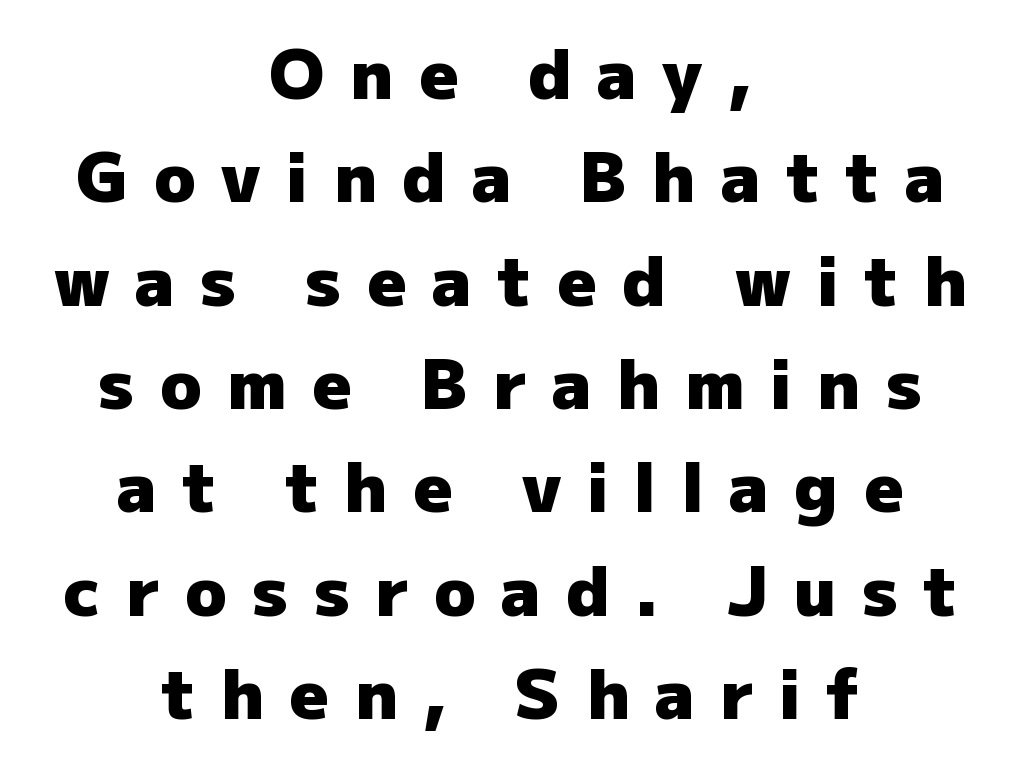
The image shows 68 px heavy sans-serif type, upright; set centered, normal line spacing (1.52x), unusually wide letter spacing (+0.38 em), not underlined; low stroke contrast and a medium x-height.
